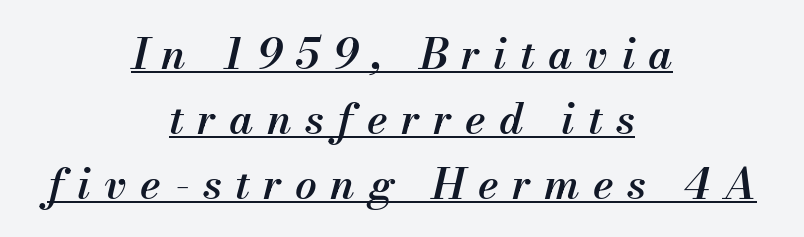
The face used here is a semibold: visibly heavier than regular, lighter than bold. The tracking jumps out immediately: characters are airy and widely separated. The text block is weighted toward neither margin, spreading evenly from the middle. Tall strokes in this sample are angled rather than plumb. A continuous stroke trails under the words, as in a hyperlink.
